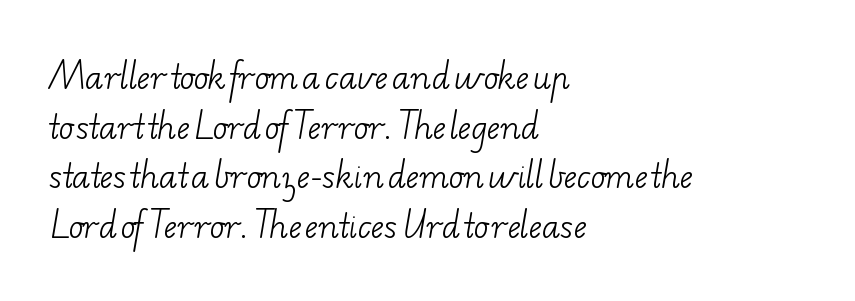
The image shows 31 px light, wide serif type; set left-aligned, normal line spacing (1.6x), normal letter spacing, not underlined; low stroke contrast and a small x-height.
